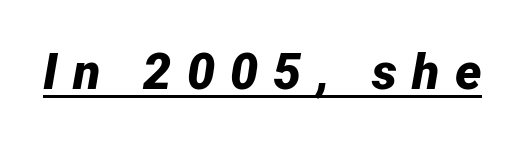
Q: Is the text bold? A: Yes.
Q: Is the text italic (slanted)? A: Yes, it leans right by about 12 degrees.
Q: Is the text underlined? A: Yes.
Q: Is the spacing between letters normal or unusually wide? A: Unusually wide.
Q: Width (condensed, normal, or wide)? A: Normal.
Q: Stroke contrast? A: Low.
Q: x-height? A: Medium.
Q: Monospaced? A: No.
